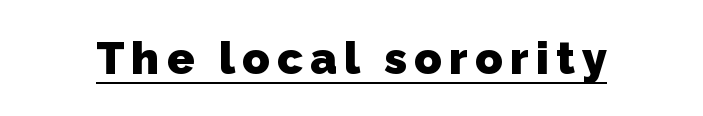
{"serif": "no", "bold": "yes", "weight": "heavy", "width": "normal", "stroke_contrast": "low", "x_height": "medium", "monospaced": "no", "underline": "yes", "glyph_px": 45}
